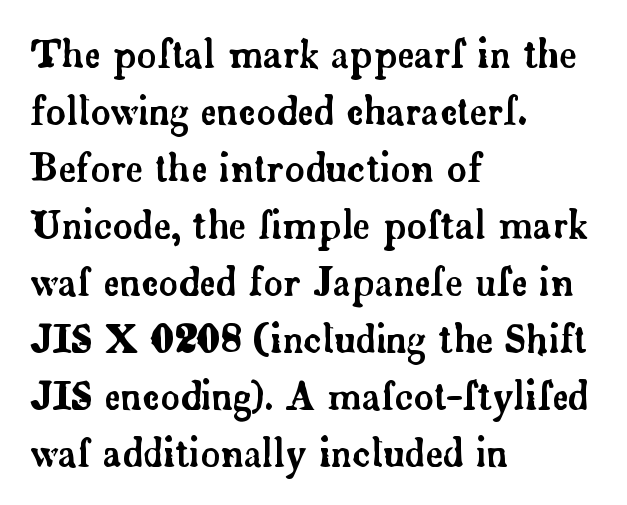
The image shows 38 px serif type, upright; set left-aligned, normal line spacing (1.5x), normal letter spacing, not underlined; low stroke contrast and a small x-height.
